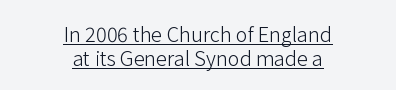
Q: Is the text bold? A: No.
Q: Is the text italic (slanted)? A: No, it is upright.
Q: Is the text underlined? A: Yes.
Q: How is the paragraph aligned? A: Centered.
Q: Is the spacing between letters normal or unusually wide? A: Normal.
